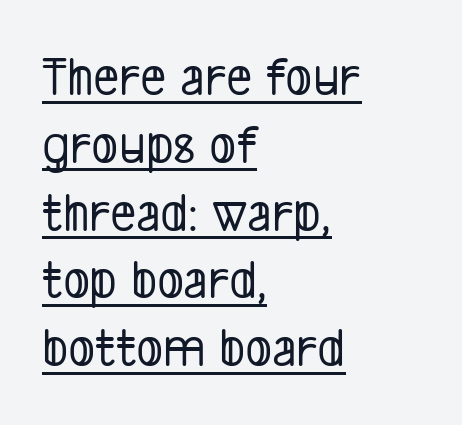
The image shows 56 px condensed sans-serif type; set left-aligned, line spacing 1.21x, normal letter spacing, underlined; low stroke contrast and a medium x-height.
